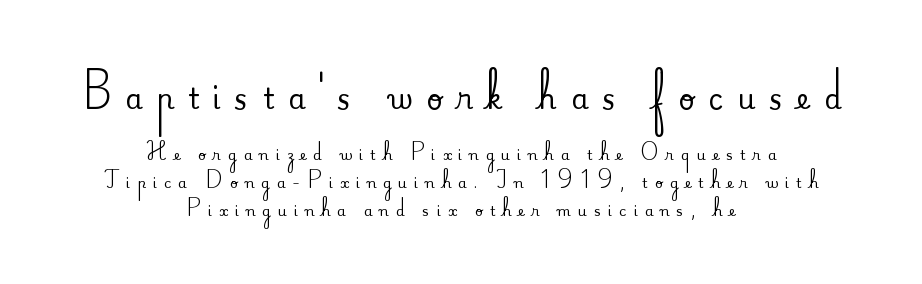
The image shows 28 px serif type, upright; set centered, loose line spacing (1.99x), unusually wide letter spacing (+0.49 em), not underlined; the first (top) block is 2.0x larger; medium stroke contrast and a small x-height.
